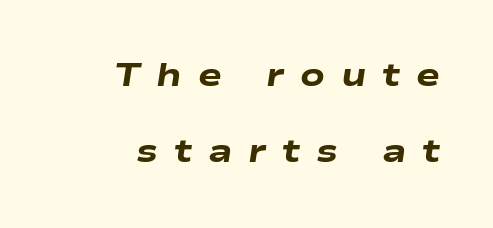
The image shows 32 px heavy, wide type, italic (leaning right); set right-aligned, loose line spacing (2.38x), unusually wide letter spacing (+0.5 em), not underlined; low stroke contrast and a medium x-height.
